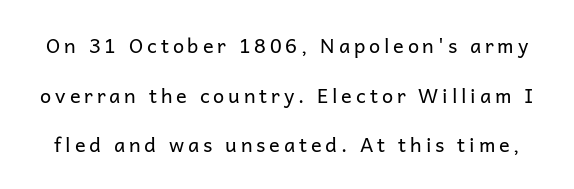
Plain, unruled lines of type. The weight would be labelled regular, book, light, or lighter still. Honestly, the rows look like they've been pulled way apart. Posture: vertical.
